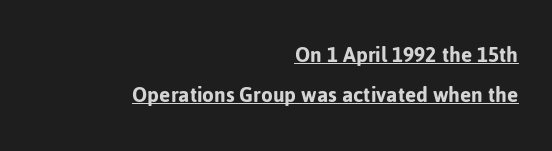
In terms of leading, this rendering sits right in the middle. Characters follow at the spacing the type designer built in. Descenders here cross a horizontal rule under the line. Ascenders rise straight up at ninety degrees. Horizontally, the lines are justified to the trailing edge only.
